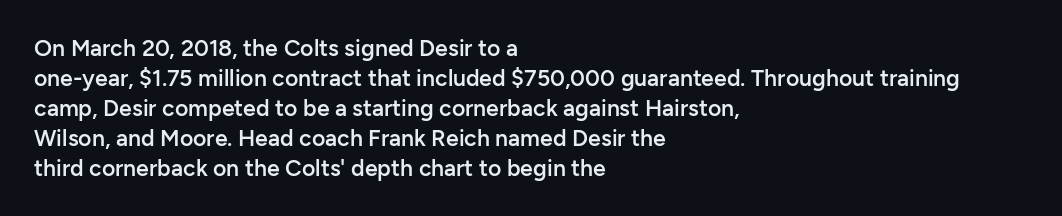
Q: Is the text bold? A: Semi-bold.
Q: Is the text italic (slanted)? A: No, it is upright.
Q: Is the text underlined? A: No.
Q: How is the paragraph aligned? A: Left-aligned.
Q: Is the spacing between letters normal or unusually wide? A: Normal.
Q: Is the spacing between lines tight, normal or loose? A: Normal.
